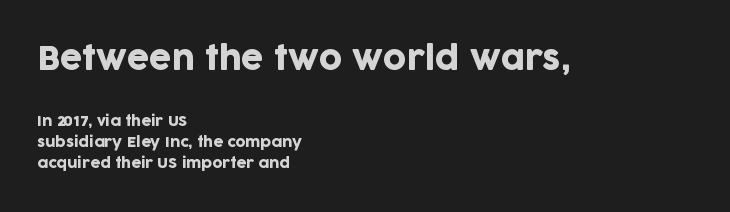
{"serif": "no", "italic": "no", "width": "normal", "stroke_contrast": "low", "x_height": "large", "monospaced": "no", "underline": "no", "align": "left", "line_spacing": "normal", "line_spacing_ratio": 1.51, "letter_spacing": "normal", "letter_spacing_em": 0.0, "larger_block": "first", "size_ratio": 2.29, "glyph_px": 32}
